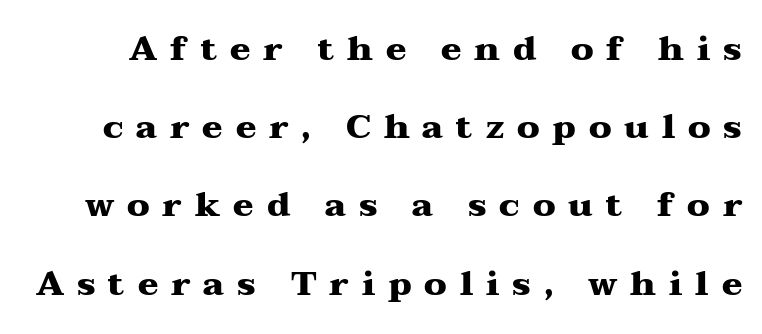
Short note: letters widely spaced. Posture: straight, roman, zero tilt. Each new line begins a long way beneath the previous one. Type without underlining.
